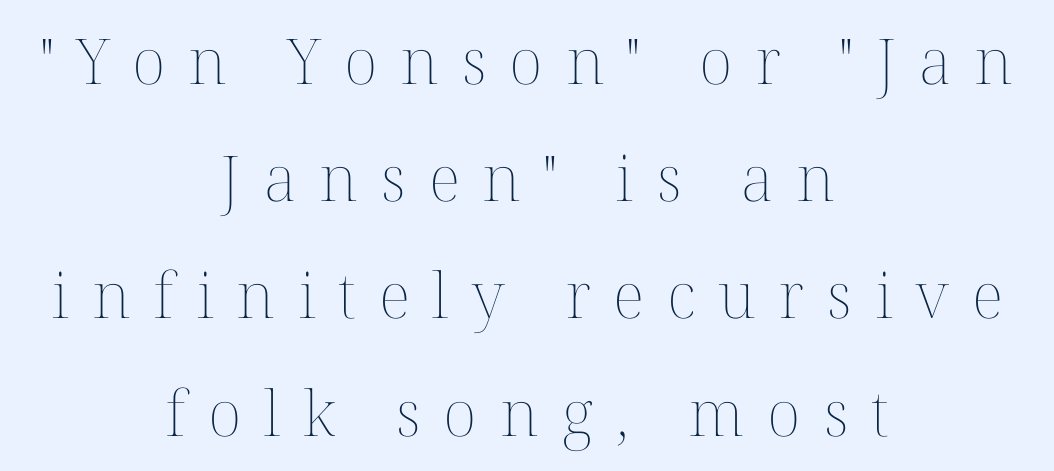
The image shows 63 px thin type, upright; set centered, line spacing 1.86x, unusually wide letter spacing (+0.36 em), not underlined; medium stroke contrast and a medium x-height.
